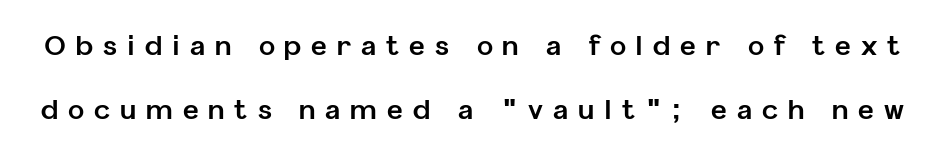
The image shows 27 px bold type, upright; set loose line spacing (2.36x), unusually wide letter spacing (+0.37 em), not underlined.
